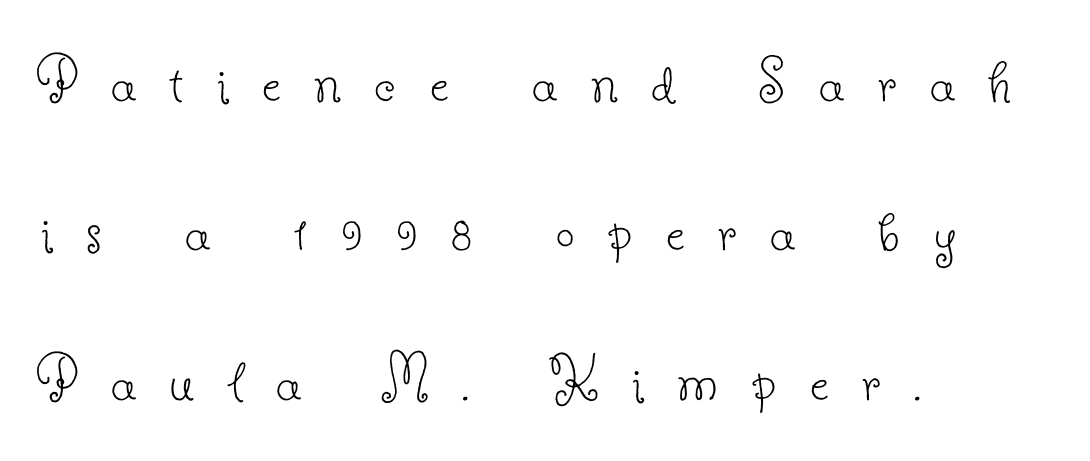
The image shows 67 px thin serif type, upright; set left-aligned, loose line spacing (2.23x), unusually wide letter spacing (+0.5 em), not underlined; low stroke contrast and a small x-height.
